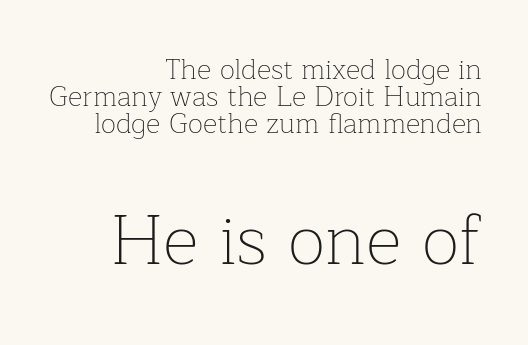
The image shows 70 px thin serif type, upright; set right-aligned, tight line spacing (0.96x), normal letter spacing, not underlined; the second (bottom) block is 2.5x larger; low stroke contrast and a medium x-height.
